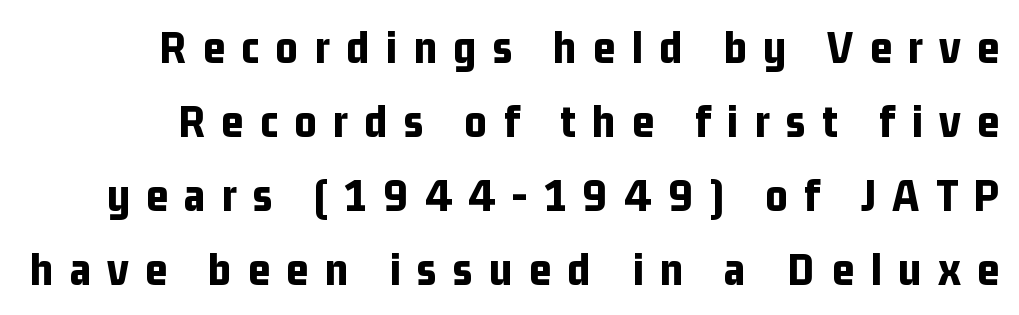
The image shows 48 px bold, condensed sans-serif type, upright; set normal line spacing (1.54x), unusually wide letter spacing (+0.34 em), not underlined; low stroke contrast and a medium x-height.
